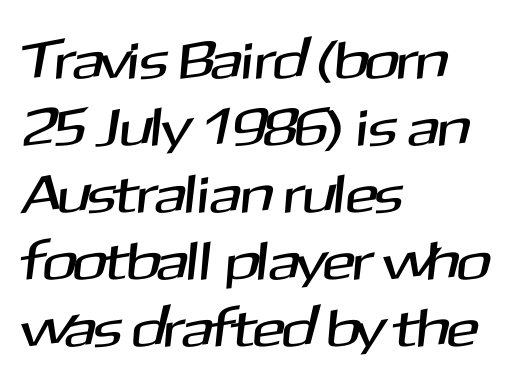
{"serif": "no", "width": "normal", "stroke_contrast": "medium", "x_height": "medium", "monospaced": "no", "underline": "no", "align": "left", "line_spacing_ratio": 1.24, "letter_spacing": "normal", "letter_spacing_em": 0.0, "glyph_px": 54}
